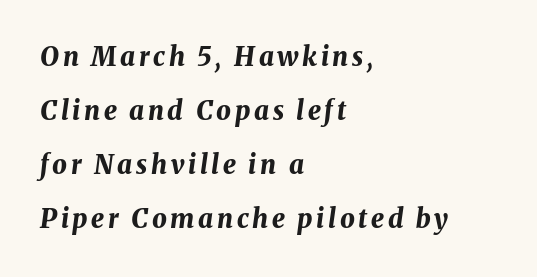
{"italic": "yes", "lean": "right", "slant_degrees": 8, "bold": "yes", "underline": "no", "align": "left", "line_spacing": "loose", "line_spacing_ratio": 2.08, "glyph_px": 26}
